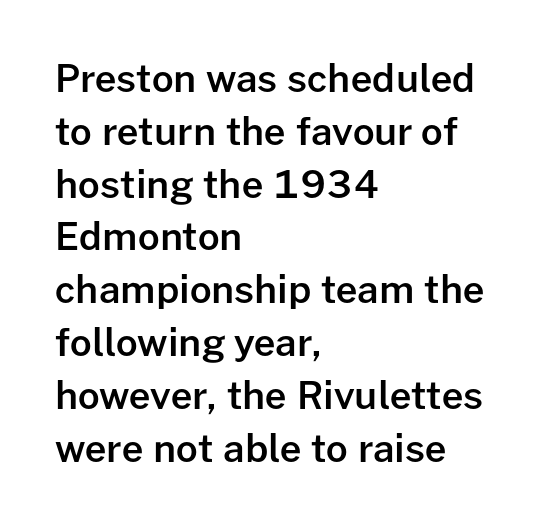
Q: Is the text bold? A: Semi-bold.
Q: Is the text italic (slanted)? A: No, it is upright.
Q: Is the typeface a serif or a sans-serif typeface? A: Sans-serif.
Q: Is the text underlined? A: No.
Q: How is the paragraph aligned? A: Left-aligned.
Q: Is the spacing between letters normal or unusually wide? A: Normal.
Q: Is the spacing between lines tight, normal or loose? A: Normal.
Q: Width (condensed, normal, or wide)? A: Normal.
Q: Stroke contrast? A: Low.
Q: x-height? A: Medium.
Q: Monospaced? A: No.
